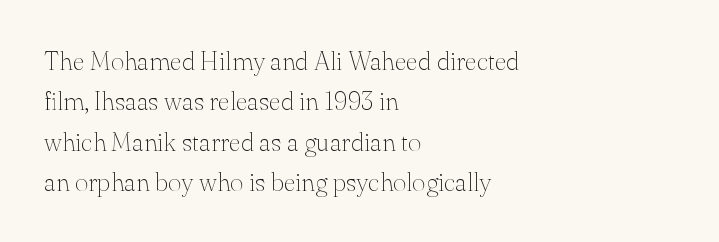
Q: Is the text bold? A: No.
Q: Is the text italic (slanted)? A: No, it is upright.
Q: Is the text underlined? A: No.
Q: How is the paragraph aligned? A: Left-aligned.
Q: Is the spacing between letters normal or unusually wide? A: Normal.
Q: Is the spacing between lines tight, normal or loose? A: Normal.
